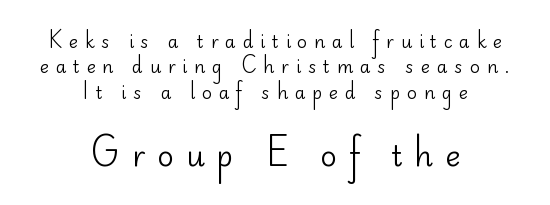
{"serif": "no", "italic": "no", "bold": "no", "weight": "regular", "width": "normal", "stroke_contrast": "low", "x_height": "small", "monospaced": "no", "underline": "no", "align": "center", "line_spacing": "normal", "line_spacing_ratio": 1.5, "letter_spacing": "wide", "letter_spacing_em": 0.4, "larger_block": "second", "size_ratio": 1.71, "glyph_px": 29}
